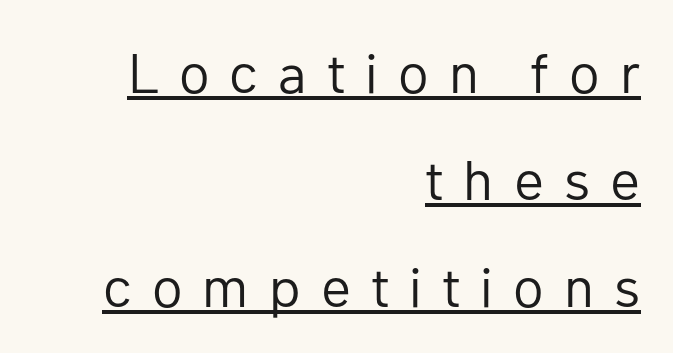
Q: Is the text bold? A: No.
Q: Is the text italic (slanted)? A: No, it is upright.
Q: Is the typeface a serif or a sans-serif typeface? A: Sans-serif.
Q: Is the text underlined? A: Yes.
Q: How is the paragraph aligned? A: Right-aligned.
Q: Is the spacing between letters normal or unusually wide? A: Unusually wide.
Q: Is the spacing between lines tight, normal or loose? A: Loose.
Q: Width (condensed, normal, or wide)? A: Normal.
Q: Stroke contrast? A: Low.
Q: x-height? A: Medium.
Q: Monospaced? A: No.
